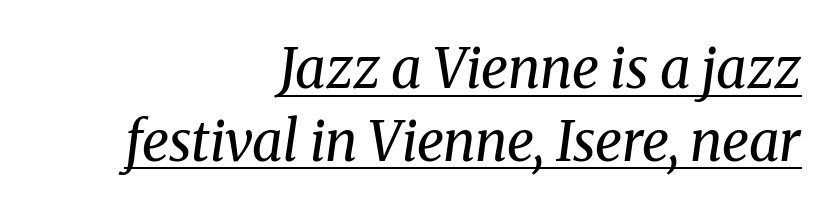
Students, note that the glyphs here touch the page at normal intervals. A flush-right, rag-left setting is used for this passage. The words here are underlined. Looking at the ascenders, they clearly lean.
